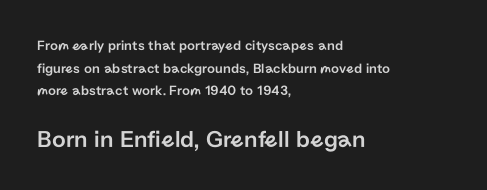
{"italic": "no", "underline": "no", "align": "left", "line_spacing": "normal", "line_spacing_ratio": 1.61, "letter_spacing": "normal", "letter_spacing_em": 0.0, "larger_block": "second", "size_ratio": 1.71, "glyph_px": 24}
